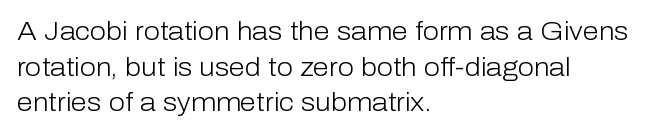
{"italic": "no", "bold": "no", "underline": "no", "align": "left", "line_spacing": "normal", "line_spacing_ratio": 1.37, "letter_spacing": "normal", "letter_spacing_em": 0.0, "glyph_px": 26}
